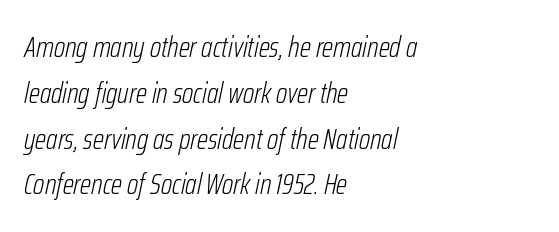
Q: Is the text bold? A: No.
Q: Is the text italic (slanted)? A: Yes, it leans right by about 12 degrees.
Q: Is the text underlined? A: No.
Q: How is the paragraph aligned? A: Left-aligned.
Q: Is the spacing between letters normal or unusually wide? A: Normal.
Q: Is the spacing between lines tight, normal or loose? A: Normal.
Q: Width (condensed, normal, or wide)? A: Condensed.
Q: Stroke contrast? A: Low.
Q: x-height? A: Medium.
Q: Monospaced? A: No.
